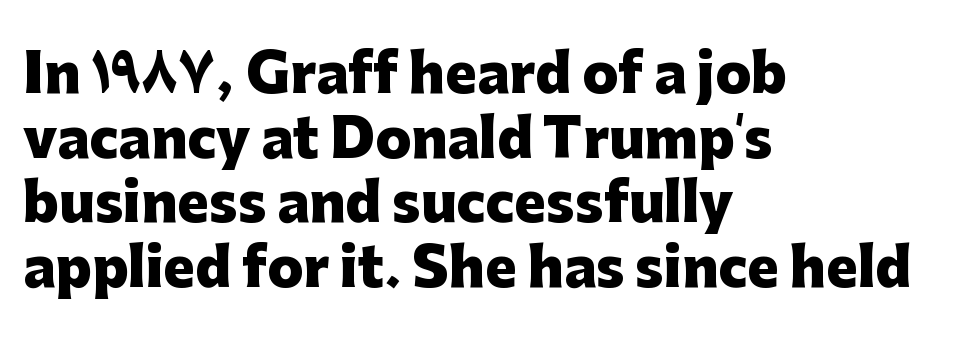
{"serif": "no", "italic": "no", "bold": "yes", "weight": "heavy", "width": "normal", "stroke_contrast": "low", "x_height": "medium", "monospaced": "no", "underline": "no", "align": "left", "line_spacing_ratio": 1.22, "letter_spacing": "normal", "letter_spacing_em": 0.0, "glyph_px": 53}
